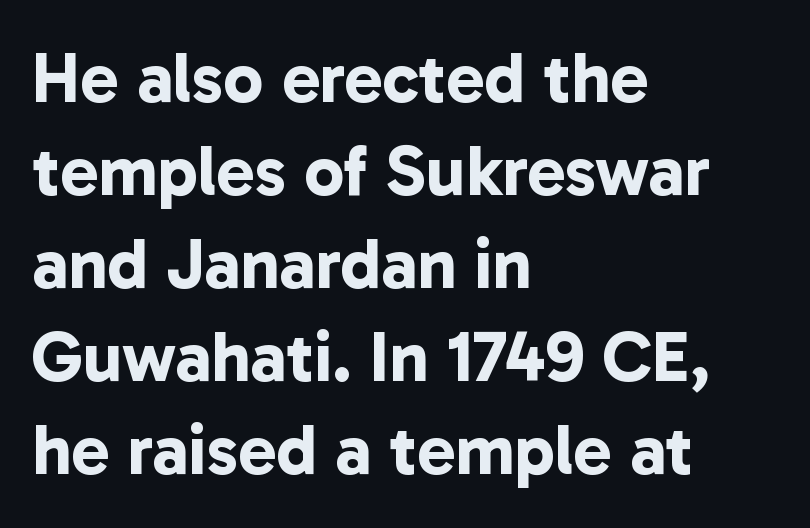
{"serif": "no", "bold": "yes", "weight": "bold", "width": "normal", "stroke_contrast": "low", "x_height": "medium", "monospaced": "no", "underline": "no", "align": "left", "line_spacing": "normal", "line_spacing_ratio": 1.31, "letter_spacing": "normal", "letter_spacing_em": 0.0, "glyph_px": 71}
